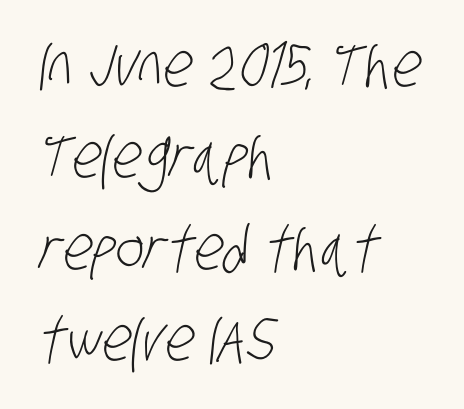
Q: Is the text bold? A: No.
Q: Is the typeface a serif or a sans-serif typeface? A: Sans-serif.
Q: Is the text underlined? A: No.
Q: How is the paragraph aligned? A: Left-aligned.
Q: Is the spacing between letters normal or unusually wide? A: Normal.
Q: Is the spacing between lines tight, normal or loose? A: Normal.
Q: Width (condensed, normal, or wide)? A: Condensed.
Q: Stroke contrast? A: Low.
Q: x-height? A: Large.
Q: Monospaced? A: No.
